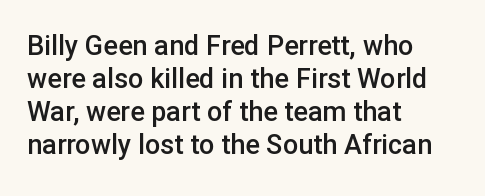
Q: Is the text bold? A: Semi-bold.
Q: Is the text italic (slanted)? A: No, it is upright.
Q: Is the text underlined? A: No.
Q: How is the paragraph aligned? A: Left-aligned.
Q: Is the spacing between letters normal or unusually wide? A: Normal.
